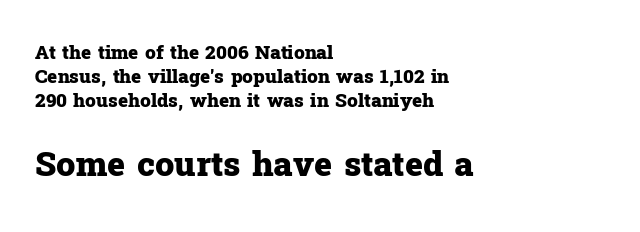
The image shows 34 px heavy serif type, upright; set left-aligned, normal line spacing (1.26x), normal letter spacing, not underlined; the second (bottom) block is 1.79x larger; low stroke contrast and a medium x-height.
